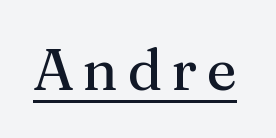
{"serif": "yes", "italic": "no", "bold": "no", "weight": "regular", "width": "normal", "stroke_contrast": "medium", "x_height": "medium", "monospaced": "no", "underline": "yes", "glyph_px": 58}
